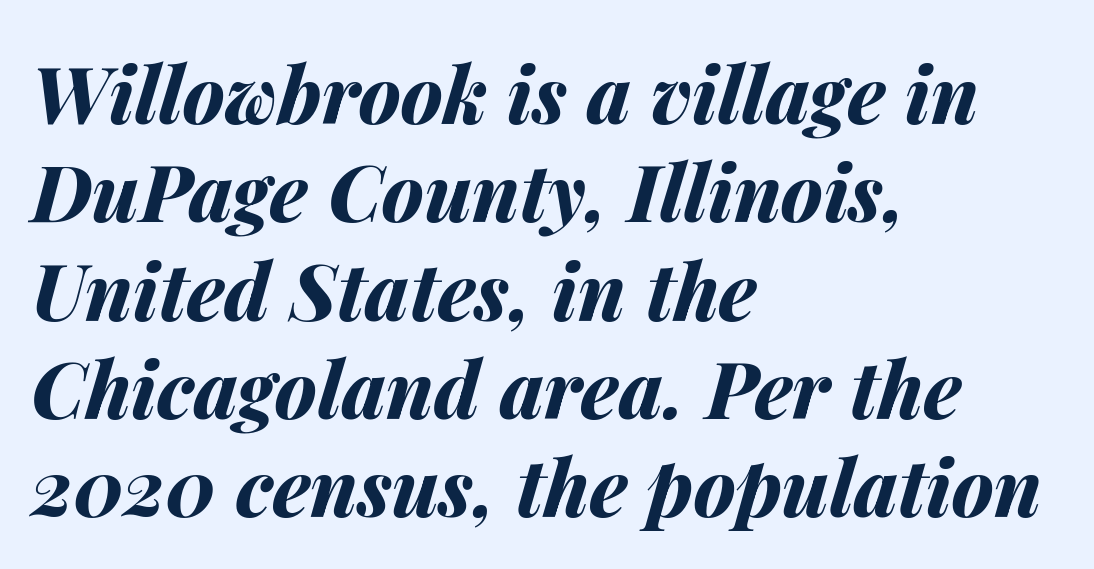
{"italic": "yes", "lean": "right", "slant_degrees": 14, "bold": "yes", "weight": "bold", "width": "normal", "stroke_contrast": "medium", "x_height": "medium", "monospaced": "no", "underline": "no", "align": "left", "line_spacing": "normal", "line_spacing_ratio": 1.26, "letter_spacing": "normal", "letter_spacing_em": 0.0, "glyph_px": 78}
